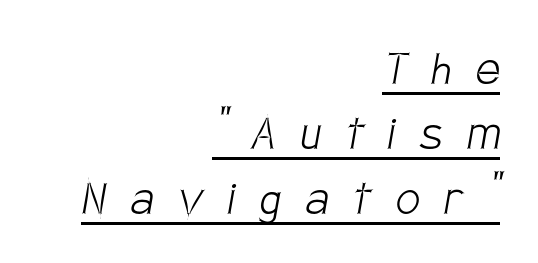
A quiet, ordinary-to-light weight characterises the typeface. Looks like regular typesetting: each glyph gets only the width it needs. A sans-serif font was chosen for this passage. Alignment: flush right.
